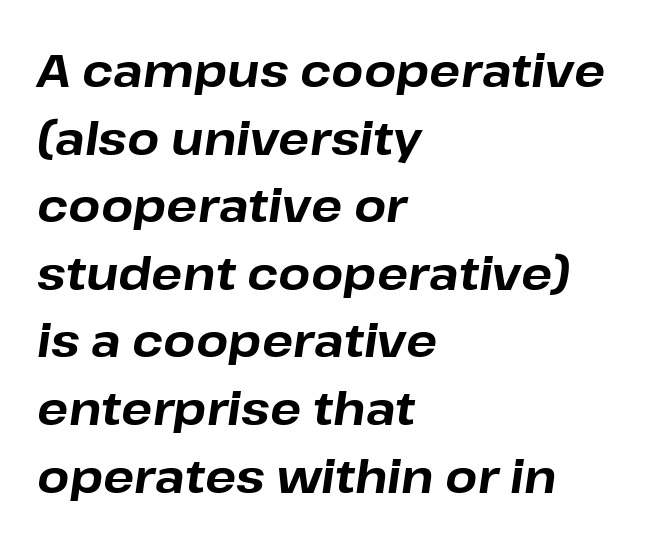
Q: Is the text bold? A: Yes.
Q: Is the text italic (slanted)? A: Yes, it leans right by about 8 degrees.
Q: Is the text underlined? A: No.
Q: How is the paragraph aligned? A: Left-aligned.
Q: Is the spacing between letters normal or unusually wide? A: Normal.
Q: Is the spacing between lines tight, normal or loose? A: Normal.
Q: Width (condensed, normal, or wide)? A: Normal.
Q: Stroke contrast? A: Low.
Q: x-height? A: Medium.
Q: Monospaced? A: No.
